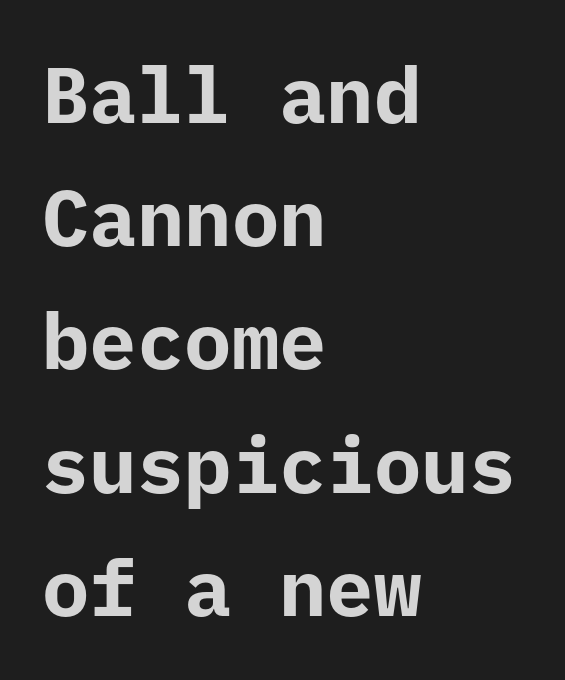
Q: Is the text bold? A: Yes.
Q: Is the text italic (slanted)? A: No, it is upright.
Q: Is the typeface a serif or a sans-serif typeface? A: Sans-serif.
Q: Is the text underlined? A: No.
Q: How is the paragraph aligned? A: Left-aligned.
Q: Is the spacing between letters normal or unusually wide? A: Normal.
Q: Is the spacing between lines tight, normal or loose? A: Normal.
Q: Width (condensed, normal, or wide)? A: Normal.
Q: Stroke contrast? A: Low.
Q: x-height? A: Medium.
Q: Monospaced? A: Yes.
